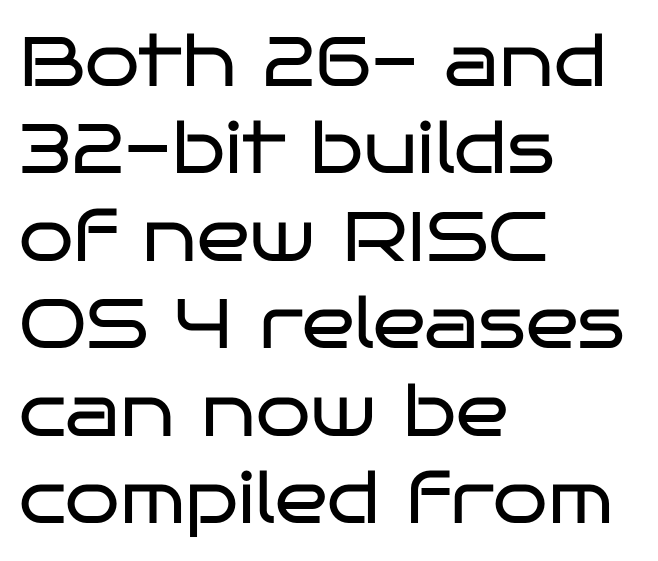
The image shows 70 px regular-weight, wide sans-serif type, upright; set left-aligned, normal line spacing (1.25x), normal letter spacing, not underlined; low stroke contrast and a large x-height.
